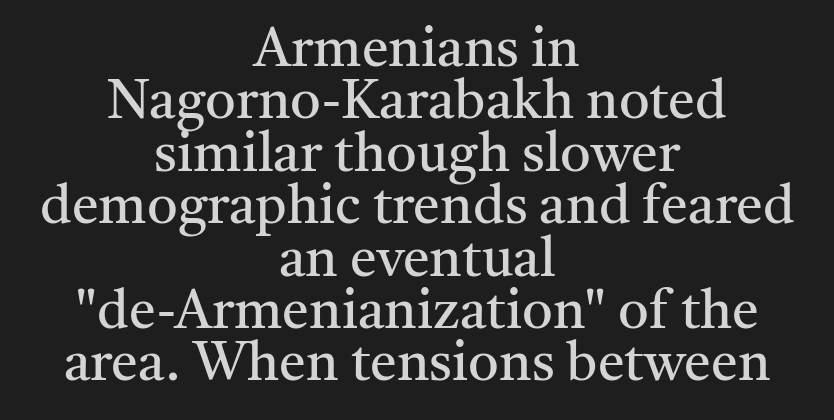
No letter is thick-stroked: the sample isn't bold. Do the characters align in a grid? No, the font is proportional. Reading down the block, each line starts at a different indent, mirrored at its end. The face used here is rendered with its standard letterfit. This is the regular roman posture of the typeface.
